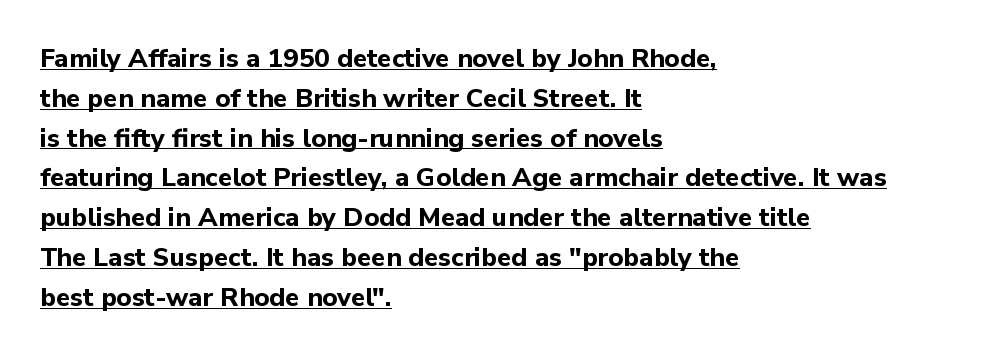
The image shows 26 px bold type, upright; set left-aligned, normal line spacing (1.53x), normal letter spacing, underlined.
